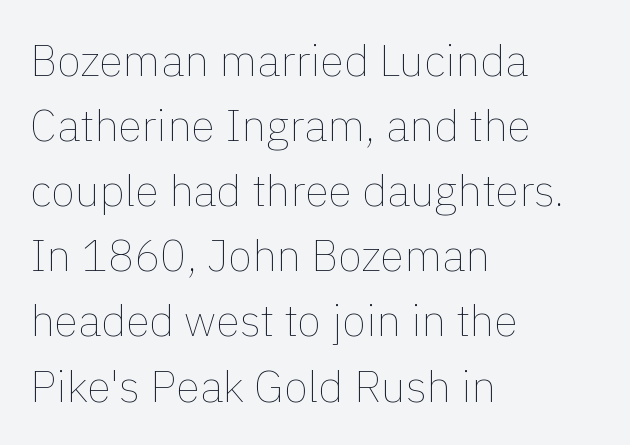
Q: Is the text bold? A: No.
Q: Is the text italic (slanted)? A: No, it is upright.
Q: Is the text underlined? A: No.
Q: How is the paragraph aligned? A: Left-aligned.
Q: Is the spacing between letters normal or unusually wide? A: Normal.
Q: Is the spacing between lines tight, normal or loose? A: Normal.
Q: Width (condensed, normal, or wide)? A: Normal.
Q: x-height? A: Medium.
Q: Monospaced? A: No.
